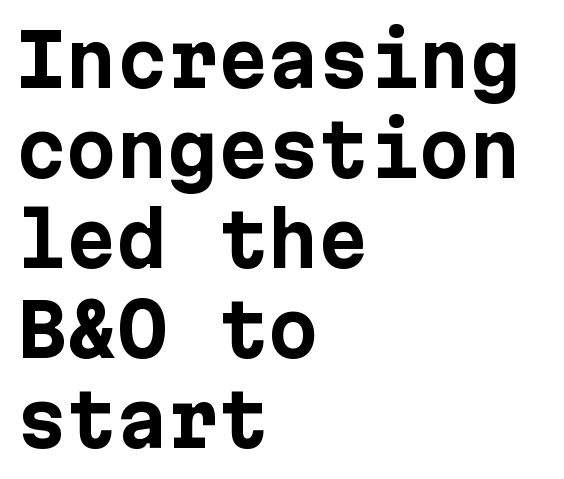
The image shows 72 px bold sans-serif type, upright; set left-aligned, normal line spacing (1.25x), normal letter spacing, not underlined; low stroke contrast and a medium x-height.
